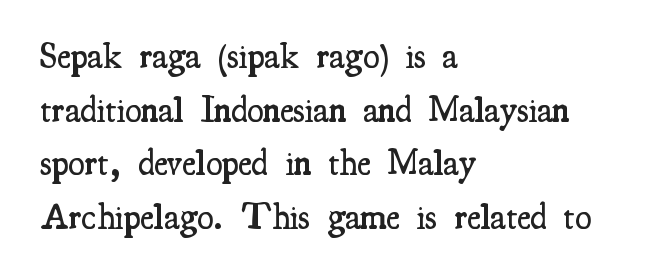
Q: Is the text bold? A: Semi-bold.
Q: Is the text italic (slanted)? A: No, it is upright.
Q: Is the typeface a serif or a sans-serif typeface? A: Serif.
Q: Is the text underlined? A: No.
Q: How is the paragraph aligned? A: Left-aligned.
Q: Is the spacing between letters normal or unusually wide? A: Normal.
Q: Is the spacing between lines tight, normal or loose? A: Normal.
Q: Width (condensed, normal, or wide)? A: Condensed.
Q: Stroke contrast? A: Medium.
Q: x-height? A: Small.
Q: Monospaced? A: No.
